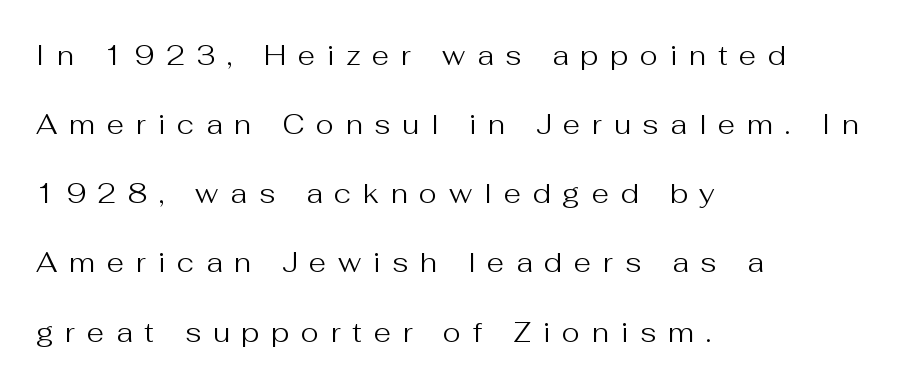
{"serif": "no", "italic": "no", "bold": "no", "weight": "regular", "width": "normal", "stroke_contrast": "medium", "x_height": "medium", "monospaced": "no", "underline": "no", "align": "left", "line_spacing": "loose", "line_spacing_ratio": 2.47, "letter_spacing": "wide", "letter_spacing_em": 0.42, "glyph_px": 28}
